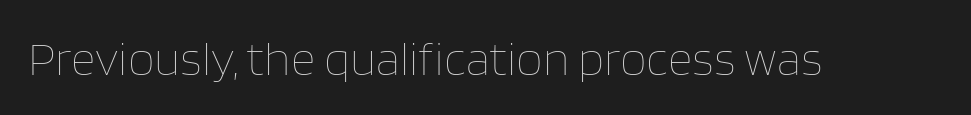
Q: Is the text bold? A: No.
Q: Is the text italic (slanted)? A: No, it is upright.
Q: Is the text underlined? A: No.
Q: Is the spacing between letters normal or unusually wide? A: Normal.
Q: Width (condensed, normal, or wide)? A: Normal.
Q: Stroke contrast? A: Low.
Q: x-height? A: Large.
Q: Monospaced? A: No.
